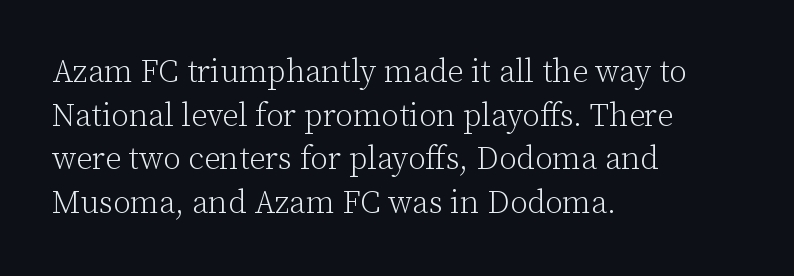
{"serif": "yes", "italic": "no", "bold": "no", "weight": "light", "width": "normal", "stroke_contrast": "low", "x_height": "medium", "monospaced": "no", "underline": "no", "align": "left", "line_spacing": "normal", "line_spacing_ratio": 1.36, "letter_spacing": "normal", "letter_spacing_em": 0.0, "glyph_px": 32}
